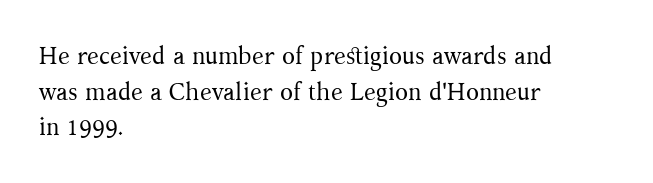
The image shows 24 px text type, upright; set left-aligned, normal line spacing (1.48x), normal letter spacing, not underlined.
